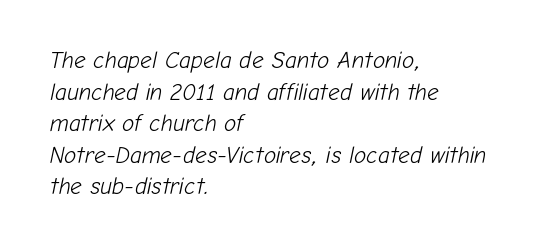
The image shows 23 px text type, italic (leaning right); set left-aligned, normal line spacing (1.37x), normal letter spacing, not underlined.
